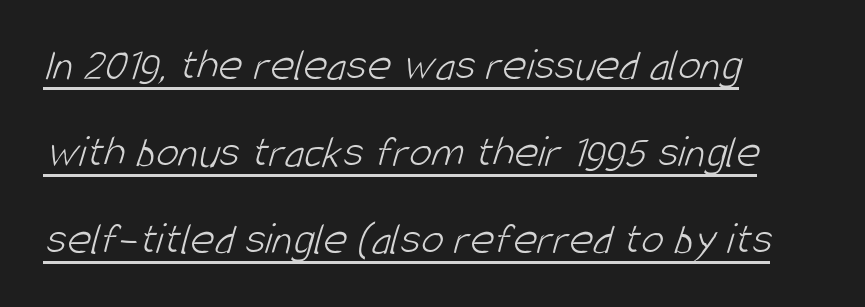
Q: Is the text bold? A: No.
Q: Is the typeface a serif or a sans-serif typeface? A: Sans-serif.
Q: Is the text underlined? A: Yes.
Q: How is the paragraph aligned? A: Left-aligned.
Q: Is the spacing between letters normal or unusually wide? A: Normal.
Q: Width (condensed, normal, or wide)? A: Condensed.
Q: Stroke contrast? A: Low.
Q: x-height? A: Large.
Q: Monospaced? A: No.
